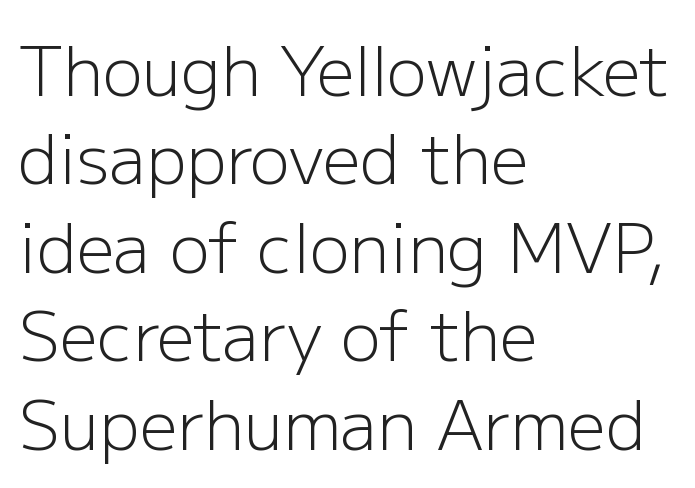
Q: Is the text bold? A: No.
Q: Is the text italic (slanted)? A: No, it is upright.
Q: Is the typeface a serif or a sans-serif typeface? A: Sans-serif.
Q: Is the text underlined? A: No.
Q: How is the paragraph aligned? A: Left-aligned.
Q: Is the spacing between letters normal or unusually wide? A: Normal.
Q: Is the spacing between lines tight, normal or loose? A: Normal.
Q: Width (condensed, normal, or wide)? A: Normal.
Q: Stroke contrast? A: Low.
Q: x-height? A: Medium.
Q: Monospaced? A: No.
